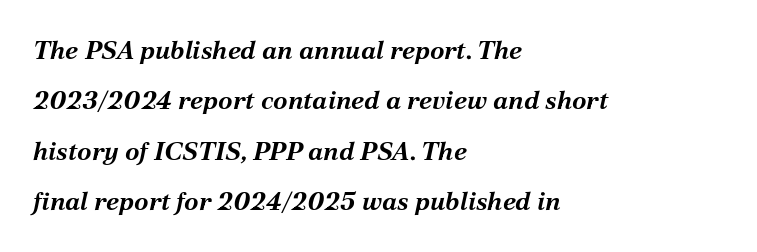
{"italic": "yes", "lean": "right", "slant_degrees": 12, "bold": "yes", "underline": "no", "align": "left", "line_spacing": "loose", "line_spacing_ratio": 1.94, "letter_spacing": "normal", "letter_spacing_em": 0.0, "glyph_px": 26}
